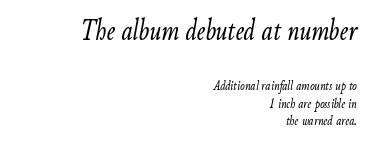
The image shows 30 px light, condensed type, italic (leaning right); set right-aligned, line spacing 1.24x, normal letter spacing, not underlined; the first (top) block is 2.14x larger; low stroke contrast and a small x-height.
